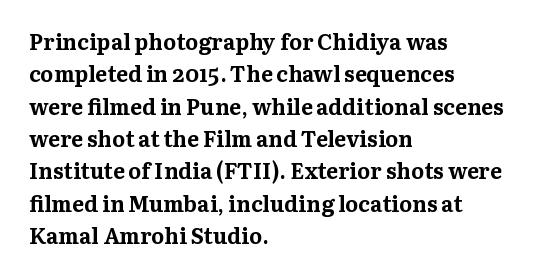
This block has exactly the height ordinary leading produces. A roman cut, with each character standing at attention. Typesetter's note: full bold, strokes at maximum text heaviness. The rendering anchors every line to the left-hand side.
